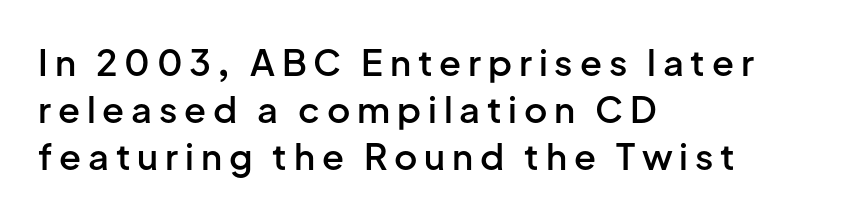
The image shows 36 px semibold sans-serif type, upright; set left-aligned, normal line spacing (1.31x), not underlined; low stroke contrast and a medium x-height.
